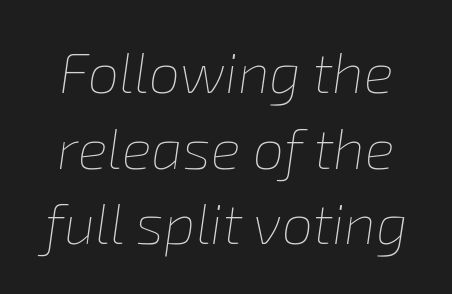
The image shows 56 px thin type, italic (leaning right); set normal line spacing (1.35x), normal letter spacing, not underlined; low stroke contrast and a medium x-height.
